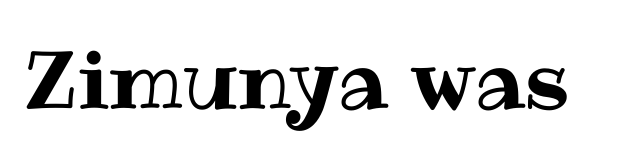
Q: Is the text italic (slanted)? A: No, it is upright.
Q: Is the text underlined? A: No.
Q: Is the spacing between letters normal or unusually wide? A: Normal.
Q: Width (condensed, normal, or wide)? A: Normal.
Q: Stroke contrast? A: Medium.
Q: x-height? A: Medium.
Q: Monospaced? A: No.
